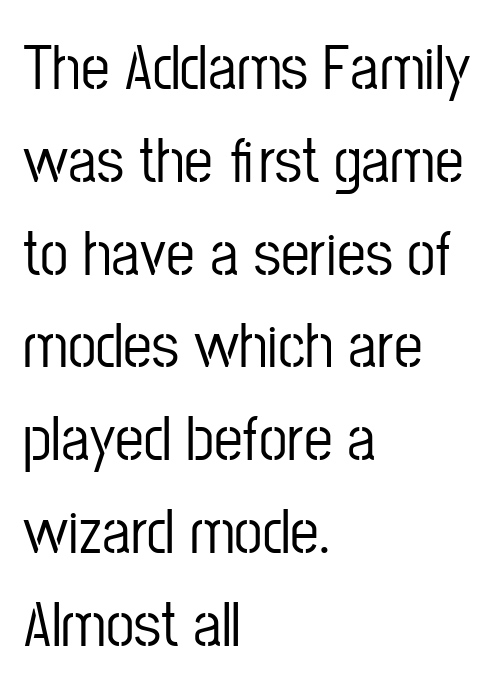
The image shows 64 px condensed sans-serif type, upright; set left-aligned, normal line spacing (1.45x), normal letter spacing, not underlined; low stroke contrast and a medium x-height.
